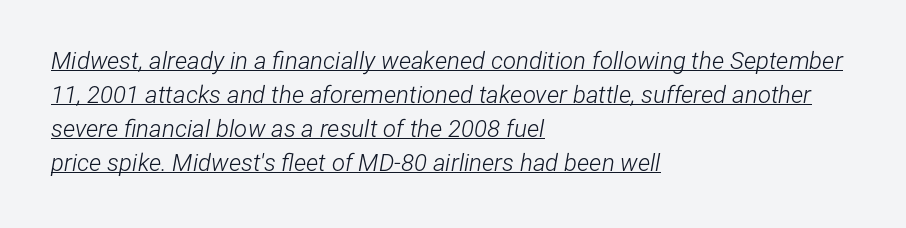
Is the letter spacing exaggerated? No — it looks like the ordinary default. Descenders here cross a horizontal rule under the line. This sample uses an oblique cut, with every glyph tilted off the vertical. Vertical stems look standard width or narrower in stroke. The paragraph shown leans on its left margin. Quick note: interline space is typical.
